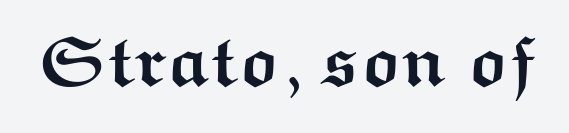
Q: Is the text bold? A: Yes.
Q: Is the text italic (slanted)? A: No, it is upright.
Q: Is the typeface a serif or a sans-serif typeface? A: Sans-serif.
Q: Is the text underlined? A: No.
Q: Is the spacing between letters normal or unusually wide? A: Normal.
Q: Width (condensed, normal, or wide)? A: Wide.
Q: Stroke contrast? A: Medium.
Q: x-height? A: Medium.
Q: Monospaced? A: No.
